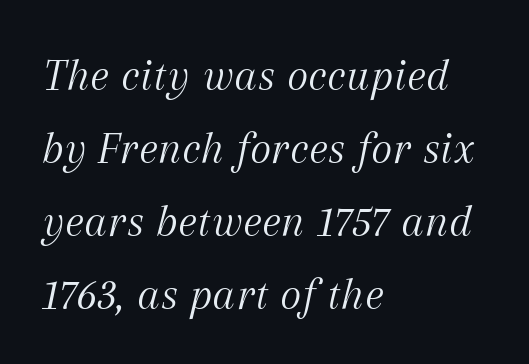
Q: Is the text bold? A: No.
Q: Is the text italic (slanted)? A: Yes, it leans right by about 12 degrees.
Q: Is the typeface a serif or a sans-serif typeface? A: Serif.
Q: Is the text underlined? A: No.
Q: How is the paragraph aligned? A: Left-aligned.
Q: Is the spacing between letters normal or unusually wide? A: Normal.
Q: Is the spacing between lines tight, normal or loose? A: Normal.
Q: Width (condensed, normal, or wide)? A: Normal.
Q: Stroke contrast? A: Medium.
Q: x-height? A: Medium.
Q: Monospaced? A: No.
